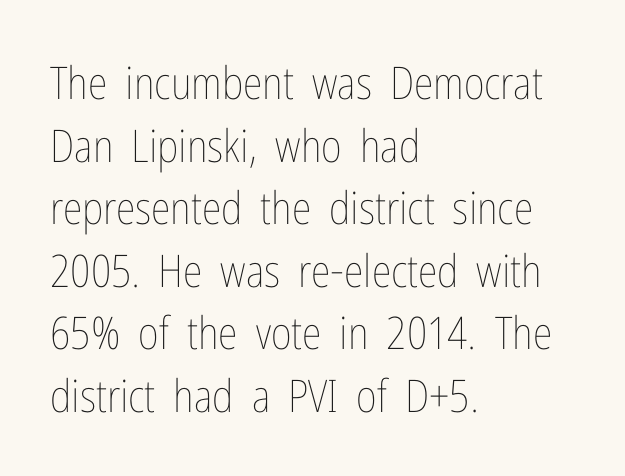
{"italic": "no", "bold": "no", "weight": "thin", "width": "condensed", "stroke_contrast": "low", "x_height": "medium", "monospaced": "no", "underline": "no", "align": "left", "line_spacing": "normal", "line_spacing_ratio": 1.39, "letter_spacing": "normal", "letter_spacing_em": 0.0, "glyph_px": 45}
